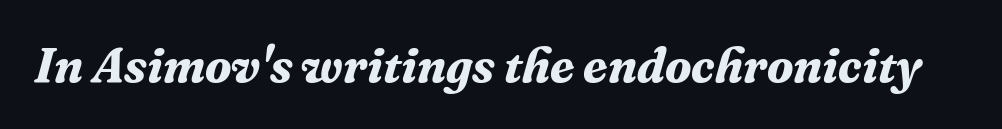
The image shows 49 px bold serif type, italic (leaning right); set normal letter spacing, not underlined; medium stroke contrast and a medium x-height.
